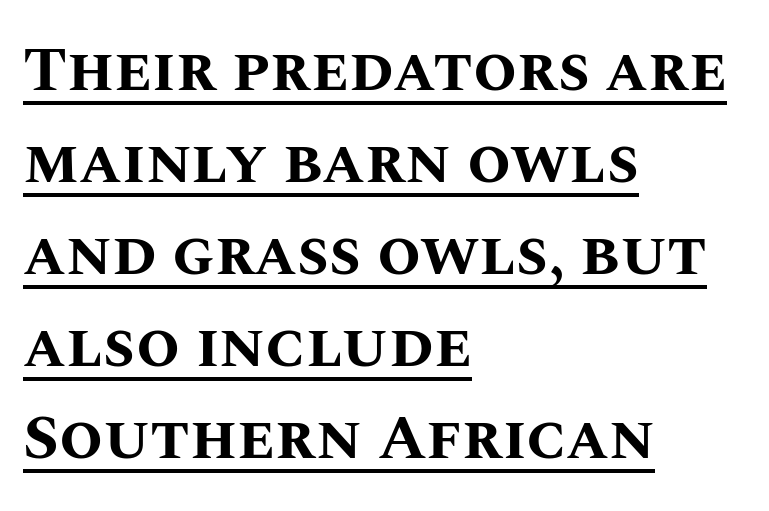
The image shows 63 px bold type, upright; set left-aligned, normal line spacing (1.46x), normal letter spacing, underlined; medium stroke contrast and a large x-height.
